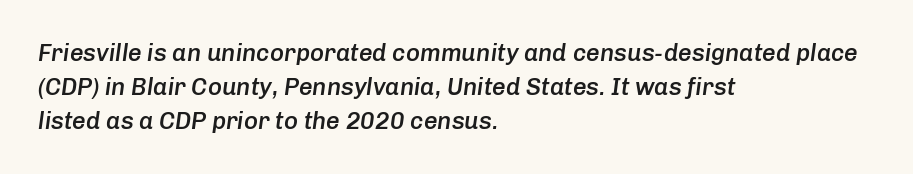
The image shows 24 px text type, italic (leaning right); set left-aligned, normal line spacing (1.42x), normal letter spacing, not underlined.
